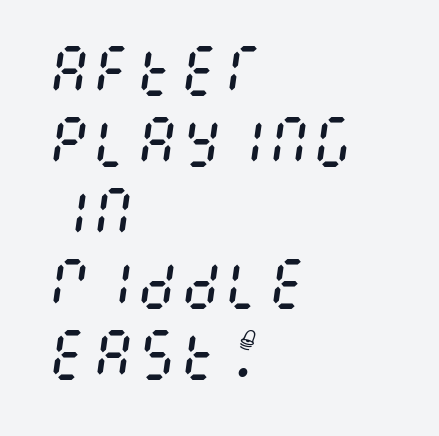
The words here are not underlined. The tracking reads as untouched default to a designer's eye. Normally led — the rows are evenly, conventionally spaced. Stem width sits at or under what a default text font uses. Does the lettering tilt? It does — this is italic.
